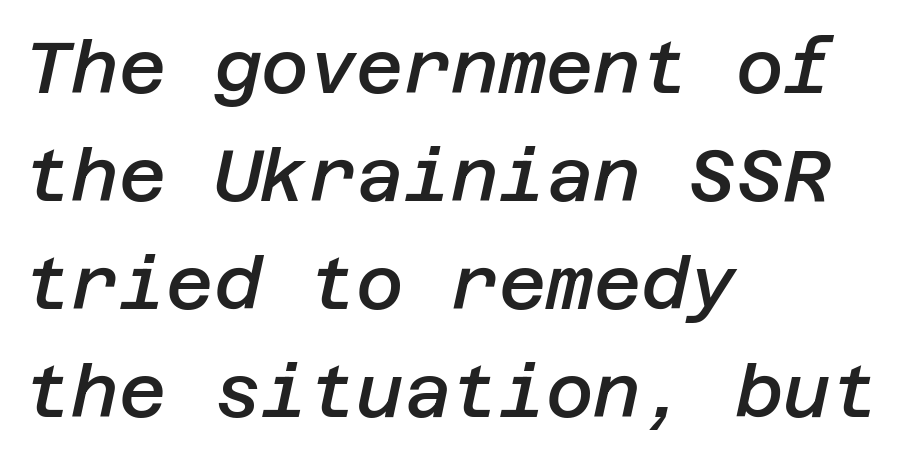
{"italic": "yes", "lean": "right", "slant_degrees": 12, "bold": "semi", "weight": "semibold", "width": "normal", "stroke_contrast": "low", "x_height": "large", "underline": "no", "align": "left", "line_spacing": "normal", "line_spacing_ratio": 1.48, "letter_spacing": "normal", "letter_spacing_em": 0.0, "glyph_px": 73}
